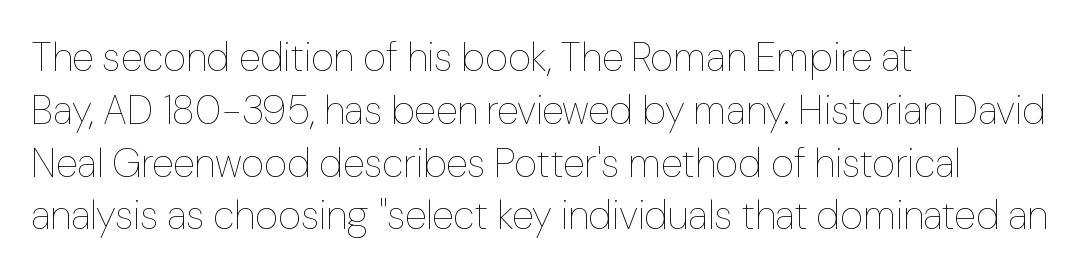
The image shows 40 px thin type, upright; set left-aligned, normal line spacing (1.32x), normal letter spacing, not underlined; low stroke contrast and a medium x-height.
